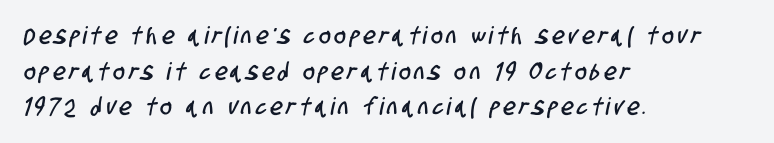
{"underline": "no", "align": "left", "line_spacing": "normal", "line_spacing_ratio": 1.48, "glyph_px": 24}
